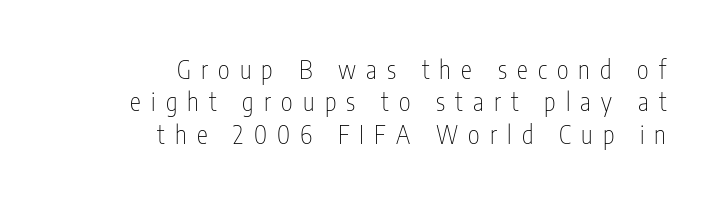
Summary of vertical rhythm: regular, with standard interline spacing. Lines of text with bare space underneath. The type is letterspaced generously, with wide tracking. Stems and bowls with no extra thickness — not bold.
